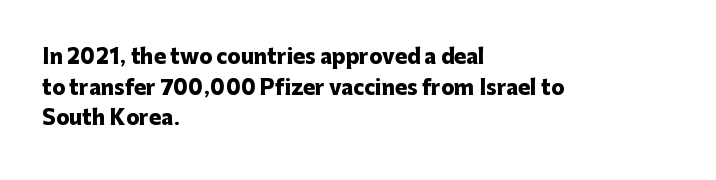
Underlining? Definitely not there. The paragraph has a hard left edge and a soft right edge. A typesetter would mark this as roman, not italic. What weight is shown? A full bold with thick strokes.
